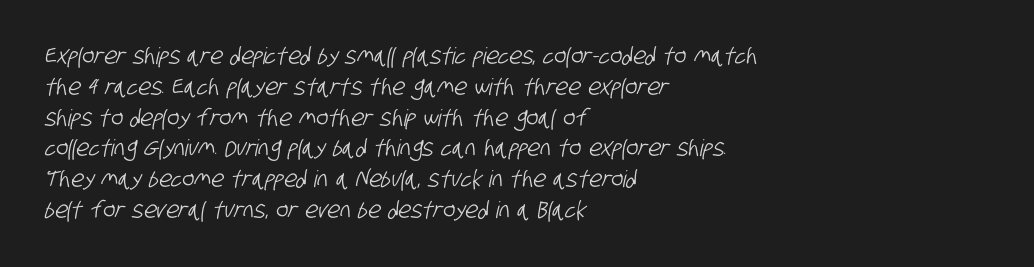
Spacing between characters is what you'd get straight out of the box. Evenly set lines give the paragraph a standard silhouette. Clear beneath every line of the passage. These lines are set flush left with a ragged right edge.
